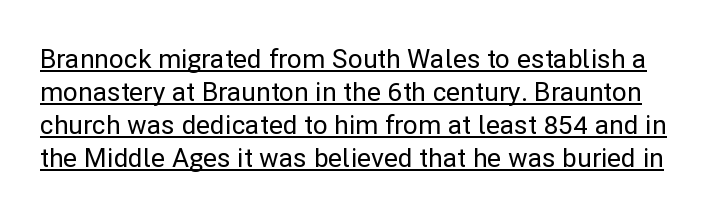
The image shows 26 px text type, upright; set normal line spacing (1.27x), normal letter spacing, underlined.
